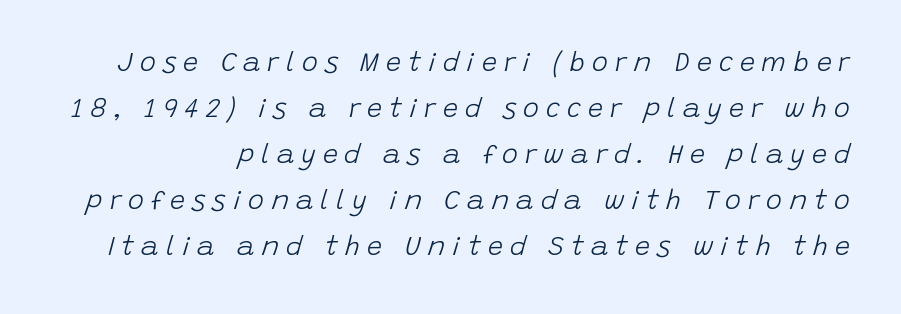
Would a proofreader flag this as italicized? Yes. The horizontal fit of the characters is loose and conspicuously gappy. The vertical gap from one line to the next is medium. The weight tops out at a normal text grade.
